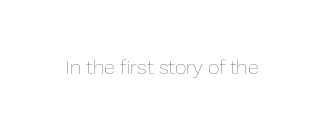
The image shows 20 px text type, upright; set normal letter spacing, not underlined.
